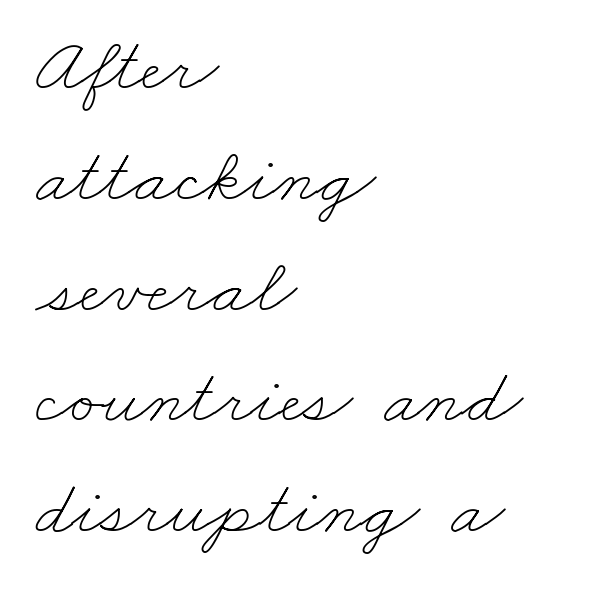
Q: Is the text bold? A: No.
Q: Is the text underlined? A: No.
Q: How is the paragraph aligned? A: Left-aligned.
Q: Is the spacing between letters normal or unusually wide? A: Normal.
Q: Is the spacing between lines tight, normal or loose? A: Normal.
Q: Width (condensed, normal, or wide)? A: Wide.
Q: Stroke contrast? A: Low.
Q: x-height? A: Small.
Q: Monospaced? A: No.
